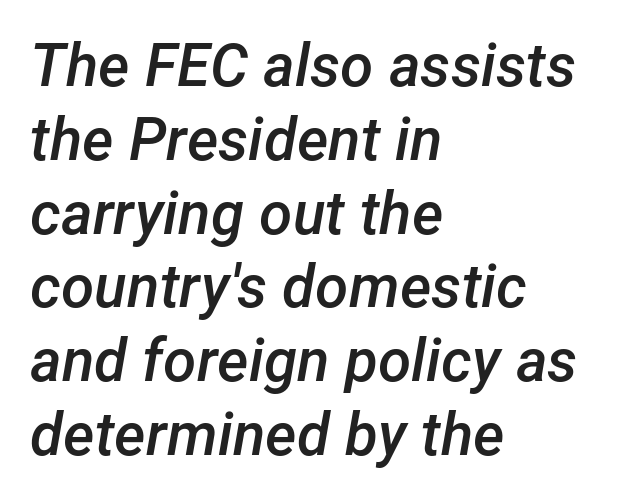
Q: Is the text bold? A: Semi-bold.
Q: Is the text italic (slanted)? A: Yes, it leans right by about 12 degrees.
Q: Is the text underlined? A: No.
Q: How is the paragraph aligned? A: Left-aligned.
Q: Is the spacing between letters normal or unusually wide? A: Normal.
Q: Width (condensed, normal, or wide)? A: Normal.
Q: Stroke contrast? A: Low.
Q: x-height? A: Medium.
Q: Monospaced? A: No.
